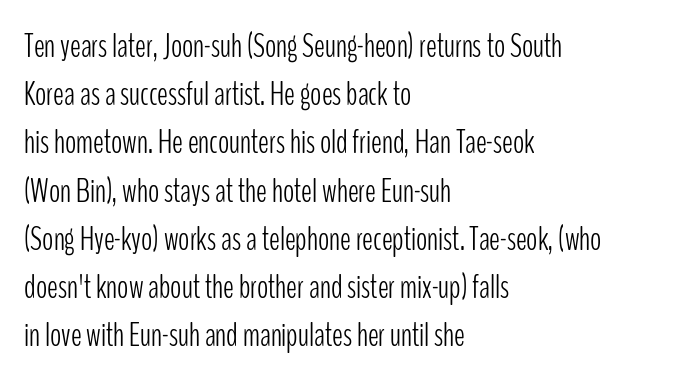
Q: Is the text bold? A: No.
Q: Is the text italic (slanted)? A: No, it is upright.
Q: Is the typeface a serif or a sans-serif typeface? A: Sans-serif.
Q: Is the text underlined? A: No.
Q: How is the paragraph aligned? A: Left-aligned.
Q: Is the spacing between letters normal or unusually wide? A: Normal.
Q: Is the spacing between lines tight, normal or loose? A: Normal.
Q: Width (condensed, normal, or wide)? A: Condensed.
Q: Stroke contrast? A: Low.
Q: x-height? A: Medium.
Q: Monospaced? A: No.
